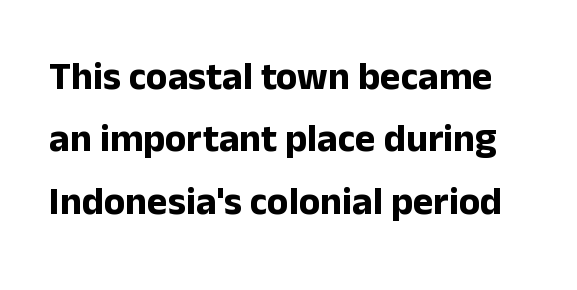
The image shows 39 px bold sans-serif type, upright; set normal line spacing (1.6x), normal letter spacing, not underlined; low stroke contrast and a medium x-height.
